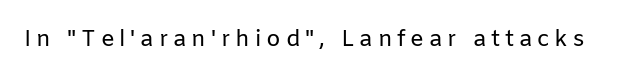
The image shows 23 px text type, upright; set unusually wide letter spacing (+0.21 em), not underlined.
